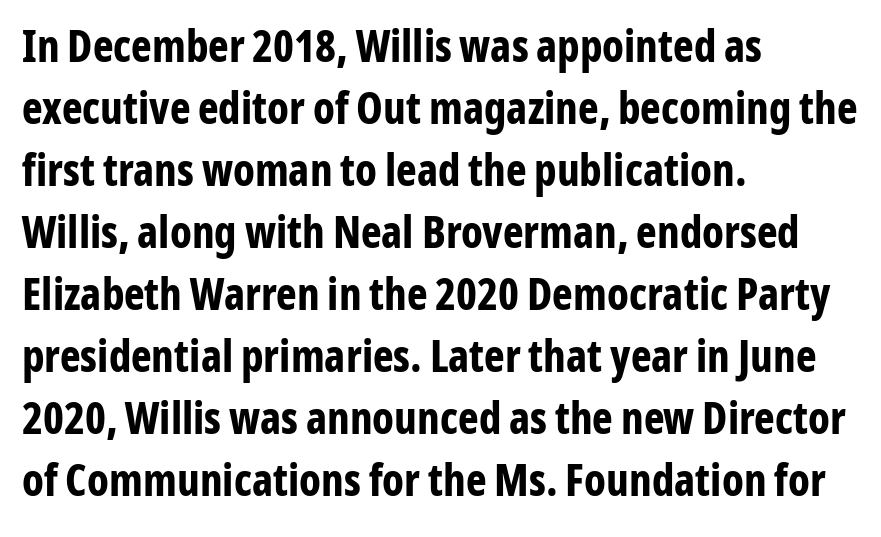
The gap between lines stays unmarked. Are there feet on the stems? There aren't — it's a sans. Normally led — the rows are evenly, conventionally spaced. Layout note: lines flush left. The tracking reads as untouched default to a designer's eye. Is this a fixed-width face? No — the glyphs have proportional, varying widths.
